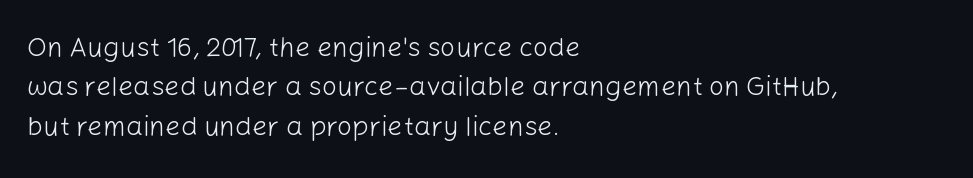
Quick note: not italic, upright. Is the stroke heavy? The answer is a plain regular-or-lighter. The setting favours the left margin, as ordinary paragraphs usually do. Has an underline been added? It has not. Tracking here is standard; glyphs follow each other at the usual distance. Line spacing here is normal.
